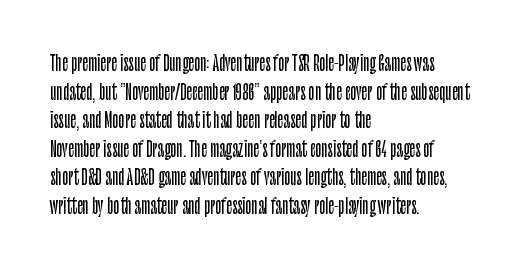
Q: Is the text italic (slanted)? A: No, it is upright.
Q: Is the text underlined? A: No.
Q: How is the paragraph aligned? A: Left-aligned.
Q: Is the spacing between letters normal or unusually wide? A: Normal.
Q: Is the spacing between lines tight, normal or loose? A: Normal.
